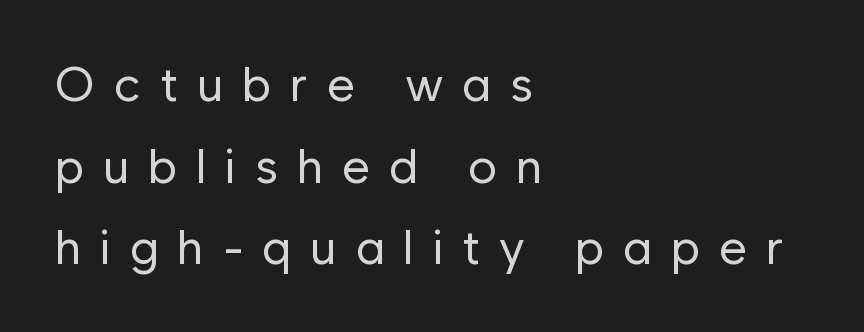
The image shows 48 px regular-weight sans-serif type, upright; set left-aligned, normal line spacing (1.7x), unusually wide letter spacing (+0.4 em), not underlined; low stroke contrast and a medium x-height.
